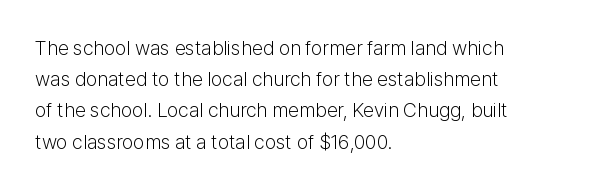
{"italic": "no", "bold": "no", "underline": "no", "align": "left", "line_spacing": "normal", "line_spacing_ratio": 1.56, "letter_spacing": "normal", "letter_spacing_em": 0.0, "glyph_px": 20}
